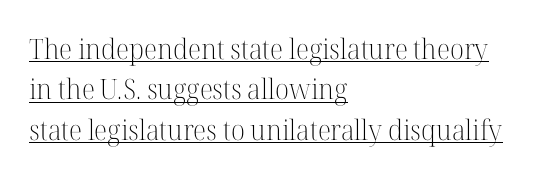
Q: Is the text bold? A: No.
Q: Is the text italic (slanted)? A: No, it is upright.
Q: Is the typeface a serif or a sans-serif typeface? A: Serif.
Q: Is the text underlined? A: Yes.
Q: How is the paragraph aligned? A: Left-aligned.
Q: Is the spacing between letters normal or unusually wide? A: Normal.
Q: Is the spacing between lines tight, normal or loose? A: Normal.
Q: Width (condensed, normal, or wide)? A: Normal.
Q: Stroke contrast? A: High.
Q: x-height? A: Medium.
Q: Monospaced? A: No.
